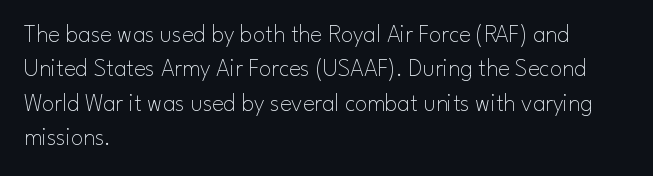
{"italic": "no", "bold": "no", "underline": "no", "align": "left", "line_spacing": "normal", "line_spacing_ratio": 1.38, "letter_spacing": "normal", "letter_spacing_em": 0.0, "glyph_px": 25}
